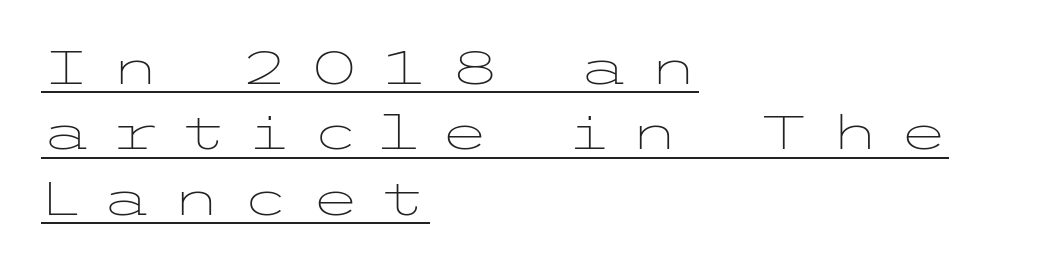
The image shows 46 px light, wide sans-serif type, upright; set left-aligned, normal line spacing (1.42x), unusually wide letter spacing (+0.41 em), underlined; low stroke contrast and a medium x-height.
